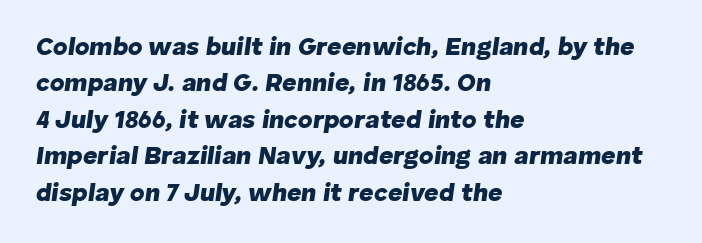
The image shows 25 px bold type, italic (leaning right); set left-aligned, normal line spacing (1.46x), normal letter spacing, not underlined.
